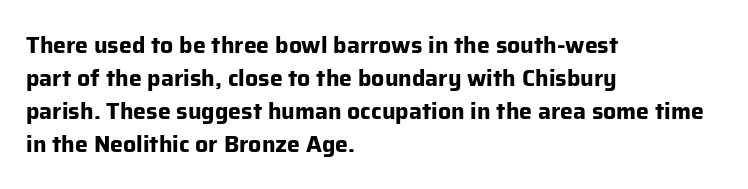
The gaps between neighbouring characters are ordinary and unremarkable. A dark, heavy texture on the line: the type is bold. Leftover space on each line is placed entirely after the last word. Reading down the column, the eye jumps a familiar distance to each next line. This is the regular roman posture of the typeface.
